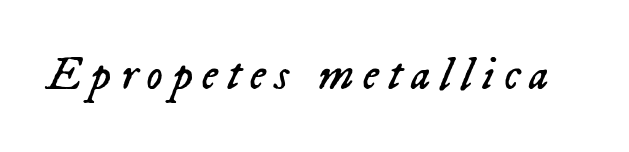
{"italic": "yes", "lean": "right", "slant_degrees": 23, "bold": "no", "weight": "regular", "width": "normal", "stroke_contrast": "low", "x_height": "medium", "monospaced": "no", "underline": "no", "letter_spacing": "wide", "letter_spacing_em": 0.2, "glyph_px": 46}
